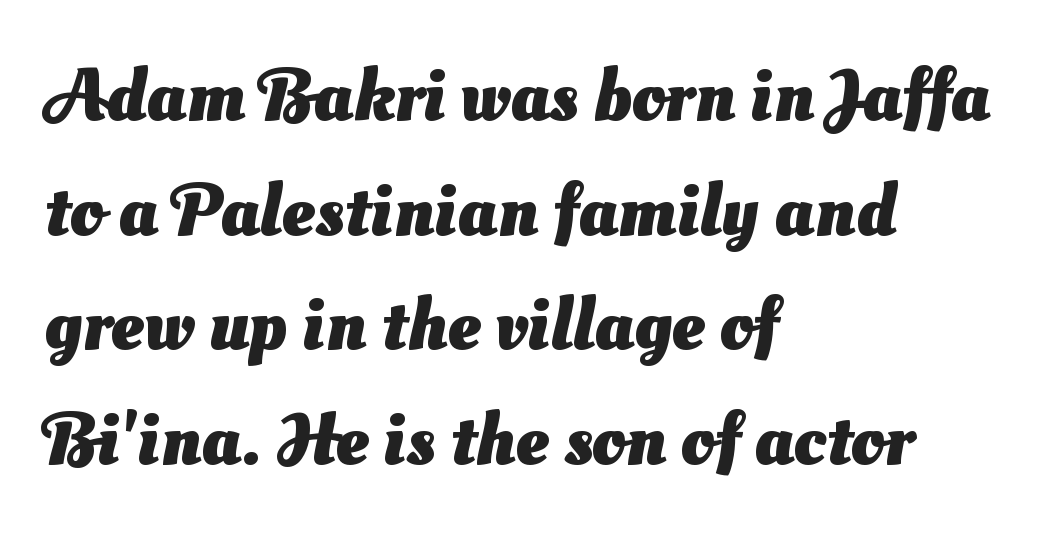
The image shows 75 px heavy sans-serif type; set left-aligned, normal line spacing (1.53x), normal letter spacing, not underlined; medium stroke contrast and a small x-height.
